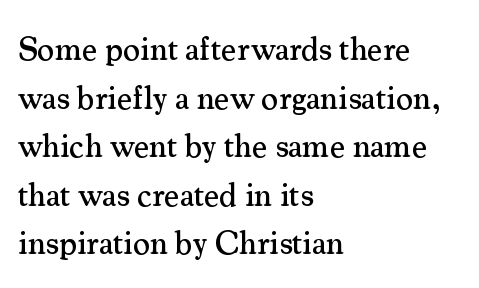
The image shows 33 px serif type, upright; set left-aligned, normal line spacing (1.47x), normal letter spacing, not underlined; medium stroke contrast and a small x-height.
